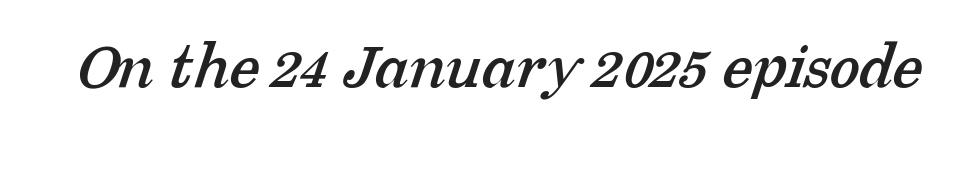
Classification — serif. Character widths vary here, with narrow letters taking less room than wide ones. A typesetter would call this zero additional tracking. Just letters on the line, the space beneath them empty.
